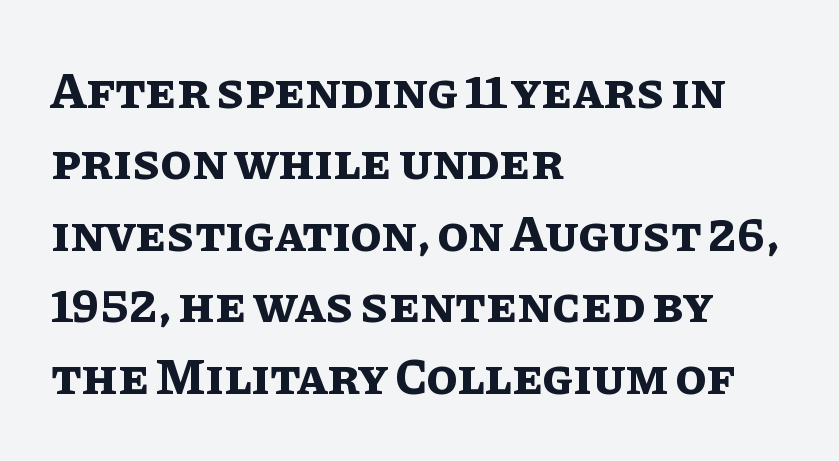
Q: Is the text bold? A: Yes.
Q: Is the text italic (slanted)? A: No, it is upright.
Q: Is the text underlined? A: No.
Q: How is the paragraph aligned? A: Left-aligned.
Q: Is the spacing between letters normal or unusually wide? A: Normal.
Q: Is the spacing between lines tight, normal or loose? A: Normal.
Q: Width (condensed, normal, or wide)? A: Normal.
Q: Stroke contrast? A: Low.
Q: x-height? A: Large.
Q: Monospaced? A: No.
